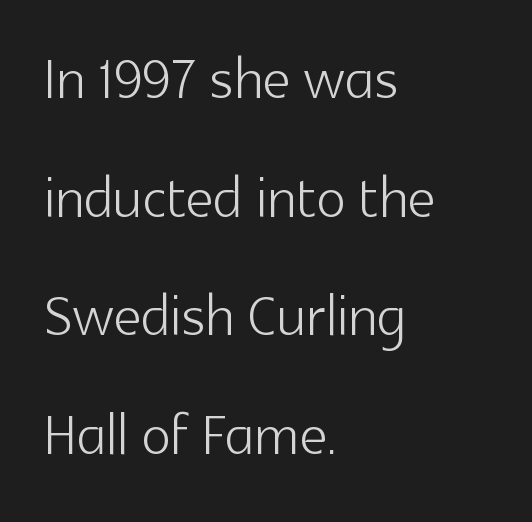
{"serif": "no", "italic": "no", "bold": "no", "weight": "light", "width": "normal", "x_height": "medium", "monospaced": "no", "underline": "no", "align": "left", "line_spacing": "normal", "line_spacing_ratio": 1.54, "letter_spacing": "normal", "letter_spacing_em": 0.0, "glyph_px": 77}
